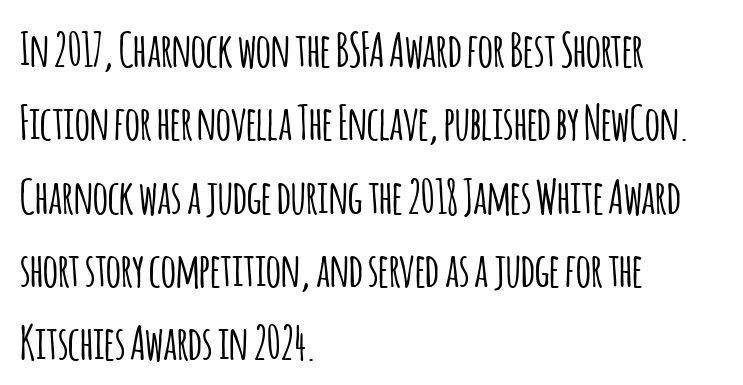
Examine the stroke ends and you'll find no serifs. Reading down the column, the eye jumps a familiar distance to each next line. Italic: no, the glyphs are upright roman. Proportional: the letters do not fall into vertical columns. Decoration check: the copy has no underline. These lines keep a tight, regular rhythm from letter to letter.
